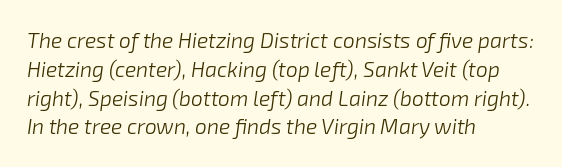
Q: Is the text bold? A: No.
Q: Is the text italic (slanted)? A: Yes, it leans right by about 8 degrees.
Q: Is the text underlined? A: No.
Q: How is the paragraph aligned? A: Left-aligned.
Q: Is the spacing between letters normal or unusually wide? A: Normal.
Q: Is the spacing between lines tight, normal or loose? A: Normal.
